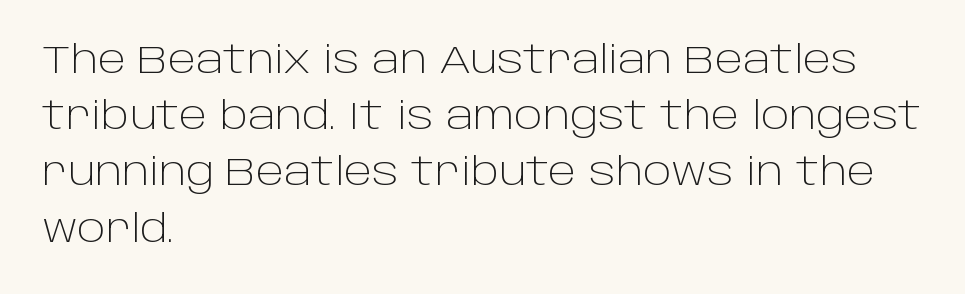
Q: Is the text bold? A: No.
Q: Is the text italic (slanted)? A: No, it is upright.
Q: Is the typeface a serif or a sans-serif typeface? A: Sans-serif.
Q: Is the text underlined? A: No.
Q: How is the paragraph aligned? A: Left-aligned.
Q: Is the spacing between letters normal or unusually wide? A: Normal.
Q: Is the spacing between lines tight, normal or loose? A: Normal.
Q: Width (condensed, normal, or wide)? A: Normal.
Q: Stroke contrast? A: Low.
Q: x-height? A: Large.
Q: Monospaced? A: No.
